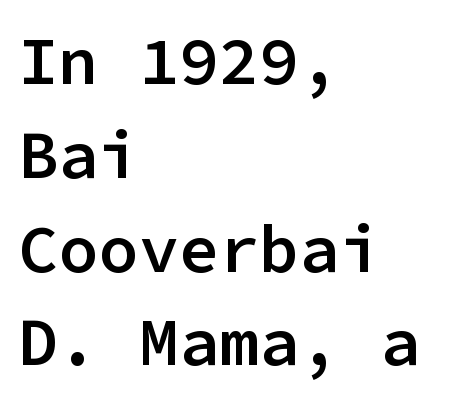
{"serif": "no", "italic": "no", "bold": "semi", "weight": "semibold", "width": "normal", "stroke_contrast": "low", "x_height": "medium", "monospaced": "yes", "underline": "no", "align": "left", "line_spacing": "normal", "line_spacing_ratio": 1.4, "letter_spacing": "normal", "letter_spacing_em": 0.0, "glyph_px": 67}
